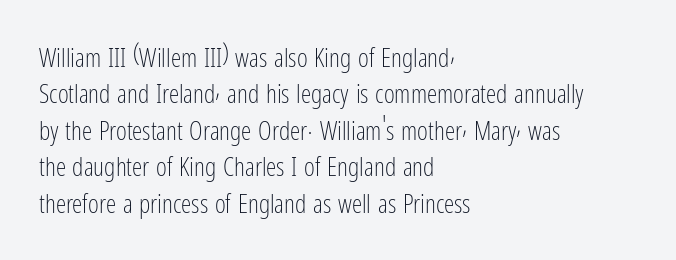
Short and long lines alike share a common starting point at left. The typeface has the unassuming heft of standard copy or less. Is the letter spacing exaggerated? No — it looks like the ordinary default. Has an underline been added? It has not. Posture: vertical.
